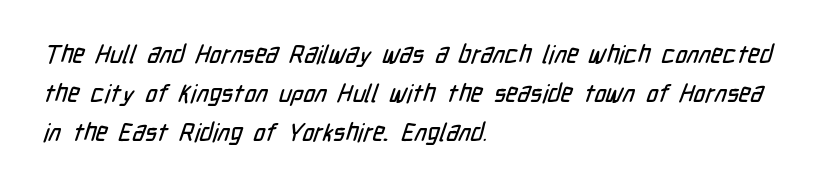
The image shows 25 px text type; set left-aligned, normal line spacing (1.57x), normal letter spacing, not underlined.
